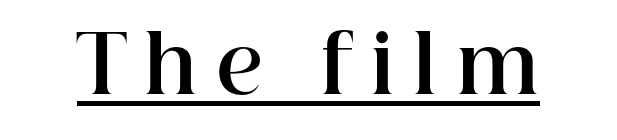
Q: Is the text bold? A: Yes.
Q: Is the text italic (slanted)? A: No, it is upright.
Q: Is the typeface a serif or a sans-serif typeface? A: Serif.
Q: Is the text underlined? A: Yes.
Q: Is the spacing between letters normal or unusually wide? A: Unusually wide.
Q: Width (condensed, normal, or wide)? A: Normal.
Q: Stroke contrast? A: High.
Q: x-height? A: Medium.
Q: Monospaced? A: No.
